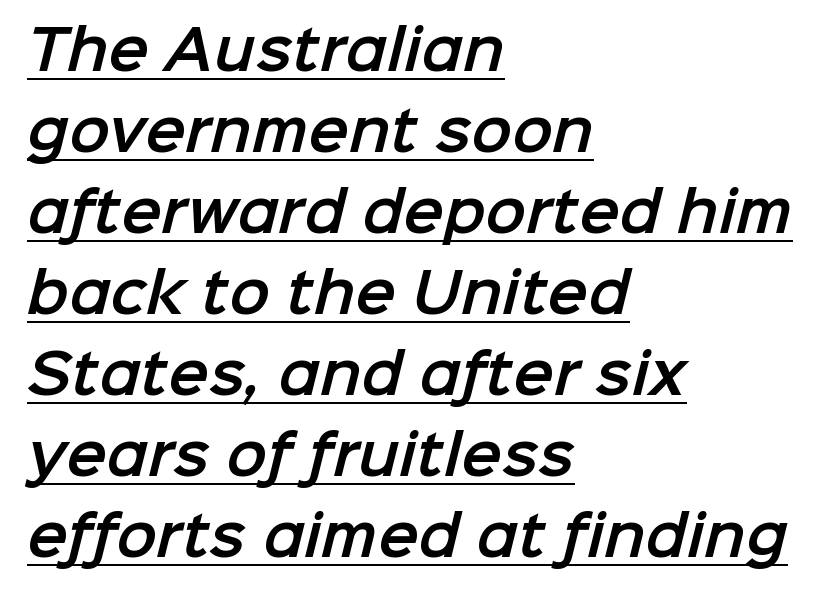
{"serif": "no", "width": "normal", "stroke_contrast": "low", "x_height": "medium", "monospaced": "no", "underline": "yes", "align": "left", "line_spacing": "normal", "line_spacing_ratio": 1.5, "letter_spacing": "normal", "letter_spacing_em": 0.0, "glyph_px": 54}
